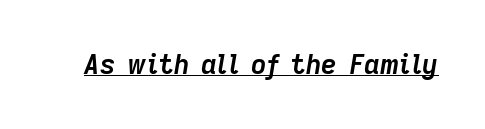
{"italic": "yes", "lean": "right", "slant_degrees": 9, "bold": "yes", "underline": "yes", "letter_spacing": "normal", "letter_spacing_em": 0.0, "glyph_px": 27}
